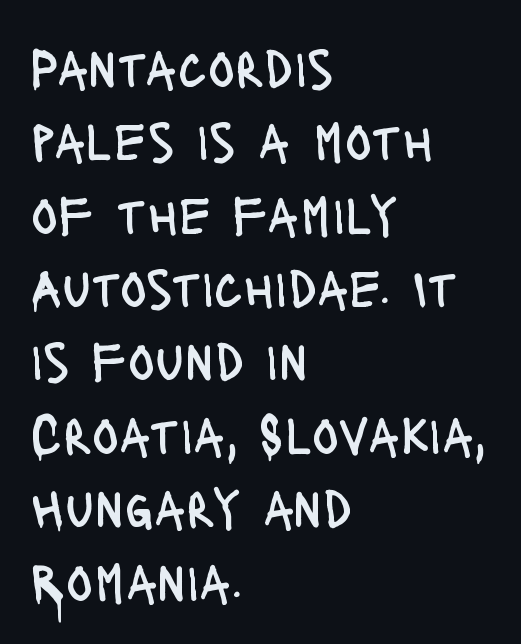
Q: Is the text bold? A: No.
Q: Is the text italic (slanted)? A: No, it is upright.
Q: Is the typeface a serif or a sans-serif typeface? A: Sans-serif.
Q: Is the text underlined? A: No.
Q: How is the paragraph aligned? A: Left-aligned.
Q: Is the spacing between letters normal or unusually wide? A: Normal.
Q: Is the spacing between lines tight, normal or loose? A: Normal.
Q: Width (condensed, normal, or wide)? A: Condensed.
Q: Stroke contrast? A: Low.
Q: x-height? A: Large.
Q: Monospaced? A: No.
